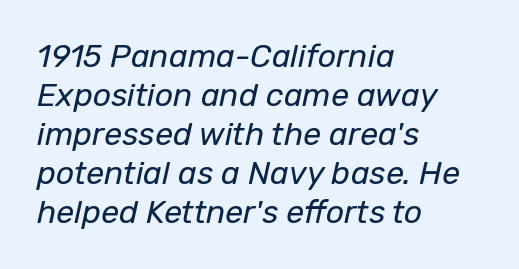
The image shows 32 px regular-weight type, italic (leaning right); set left-aligned, line spacing 1.22x, normal letter spacing, not underlined; low stroke contrast and a medium x-height.
